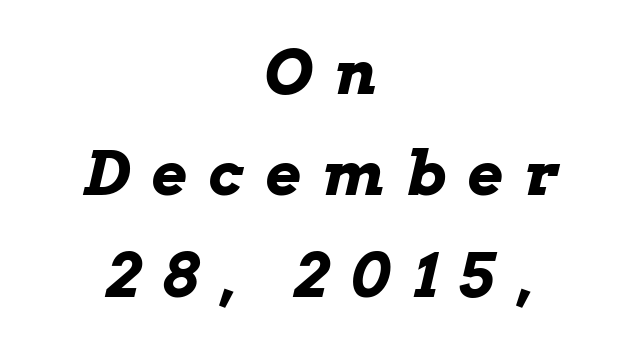
{"italic": "yes", "lean": "right", "slant_degrees": 13, "bold": "yes", "weight": "bold", "width": "wide", "stroke_contrast": "low", "x_height": "medium", "monospaced": "no", "underline": "no", "align": "center", "line_spacing": "normal", "line_spacing_ratio": 1.66, "letter_spacing": "wide", "letter_spacing_em": 0.36, "glyph_px": 61}
